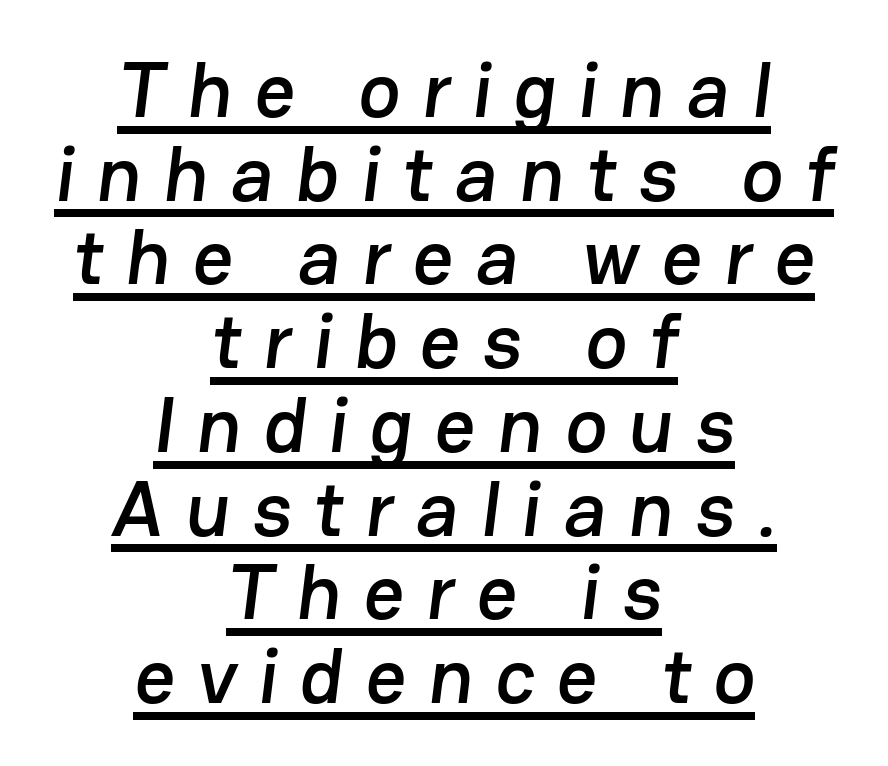
Q: Is the typeface a serif or a sans-serif typeface? A: Sans-serif.
Q: Is the text underlined? A: Yes.
Q: How is the paragraph aligned? A: Centered.
Q: Is the spacing between letters normal or unusually wide? A: Unusually wide.
Q: Is the spacing between lines tight, normal or loose? A: Tight.
Q: Width (condensed, normal, or wide)? A: Normal.
Q: Stroke contrast? A: Low.
Q: x-height? A: Medium.
Q: Monospaced? A: No.
